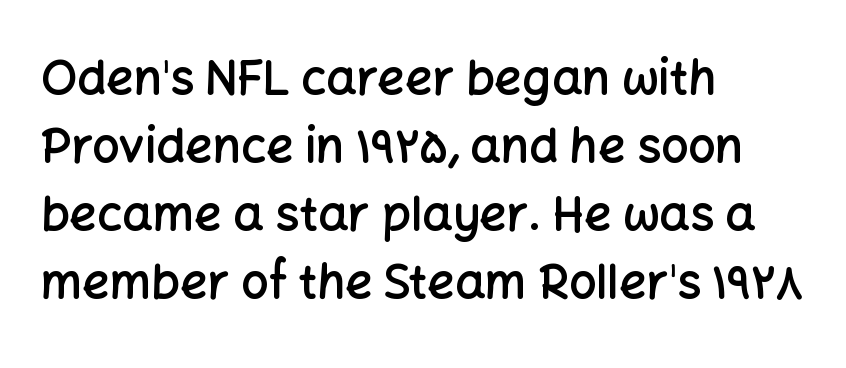
Q: Is the text bold? A: Semi-bold.
Q: Is the text italic (slanted)? A: No, it is upright.
Q: Is the typeface a serif or a sans-serif typeface? A: Sans-serif.
Q: Is the text underlined? A: No.
Q: How is the paragraph aligned? A: Left-aligned.
Q: Is the spacing between letters normal or unusually wide? A: Normal.
Q: Is the spacing between lines tight, normal or loose? A: Normal.
Q: Width (condensed, normal, or wide)? A: Normal.
Q: Stroke contrast? A: Low.
Q: x-height? A: Medium.
Q: Monospaced? A: No.
